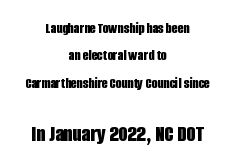
Set as a true bold cut, around the 700 mark. Compared with typical body copy, the letter spacing here is the same. Each line is balanced around a shared central axis. Each row of text sits above clean, open space. A student would notice the bottom passage is typeset larger than what precedes it.
